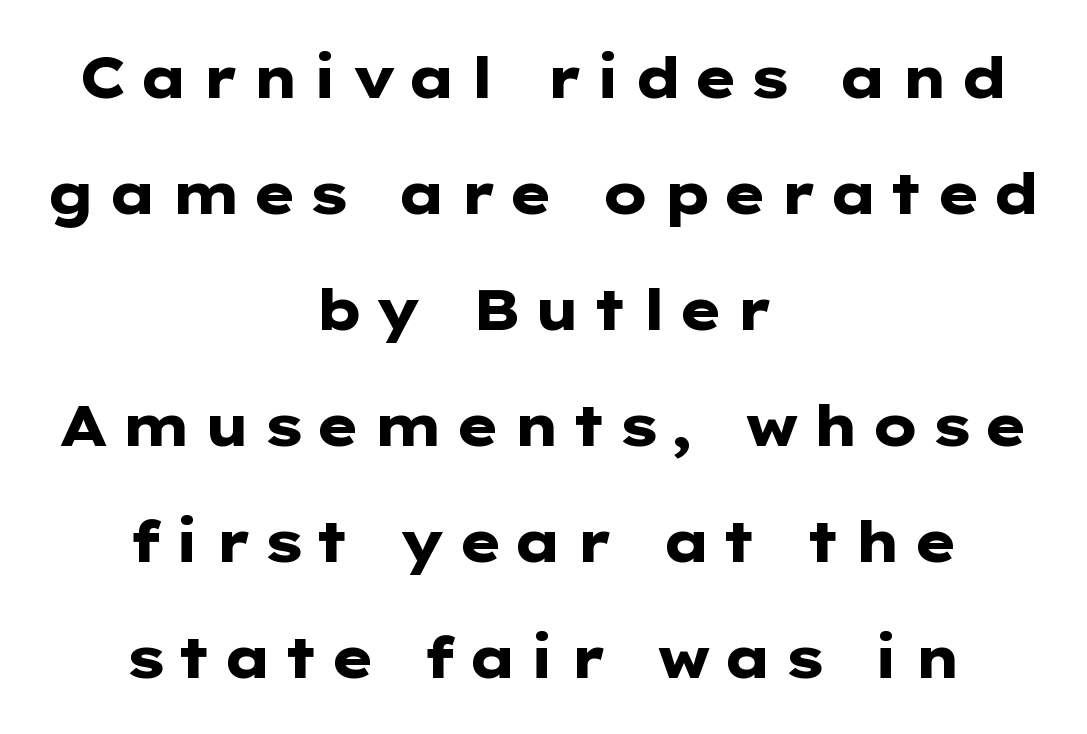
What kind of face is this? One without serifs — a sans. It's the straight-up-and-down kind of type. Bare-footed words on every line. Every letter is thick-stroked: bold, no question.
